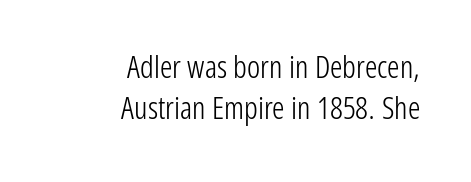
Q: Is the text bold? A: No.
Q: Is the text italic (slanted)? A: No, it is upright.
Q: Is the typeface a serif or a sans-serif typeface? A: Sans-serif.
Q: Is the text underlined? A: No.
Q: How is the paragraph aligned? A: Right-aligned.
Q: Is the spacing between letters normal or unusually wide? A: Normal.
Q: Is the spacing between lines tight, normal or loose? A: Normal.
Q: Width (condensed, normal, or wide)? A: Condensed.
Q: Stroke contrast? A: Low.
Q: x-height? A: Medium.
Q: Monospaced? A: No.
